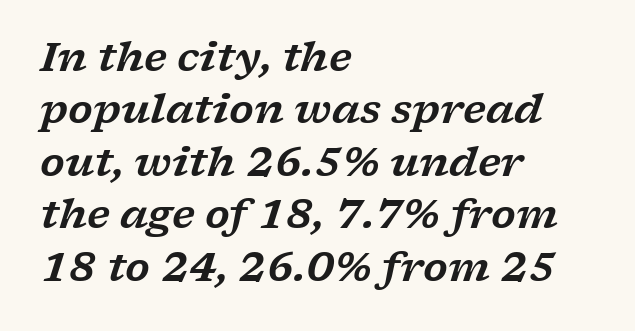
The image shows 40 px wide serif type, italic (leaning right); set left-aligned, normal line spacing (1.31x), normal letter spacing, not underlined; low stroke contrast and a medium x-height.
